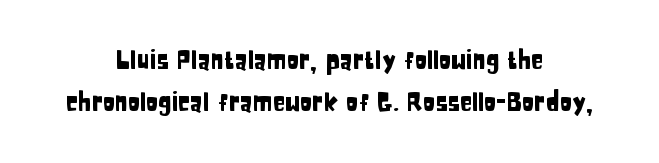
{"italic": "no", "underline": "no", "align": "center", "line_spacing": "normal", "line_spacing_ratio": 1.69, "letter_spacing": "normal", "letter_spacing_em": 0.0, "glyph_px": 25}
